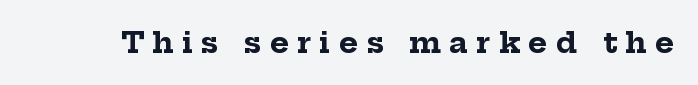
Q: Is the text bold? A: Yes.
Q: Is the text italic (slanted)? A: No, it is upright.
Q: Is the typeface a serif or a sans-serif typeface? A: Serif.
Q: Is the text underlined? A: No.
Q: Is the spacing between letters normal or unusually wide? A: Unusually wide.
Q: Width (condensed, normal, or wide)? A: Normal.
Q: Stroke contrast? A: Low.
Q: x-height? A: Medium.
Q: Monospaced? A: No.
